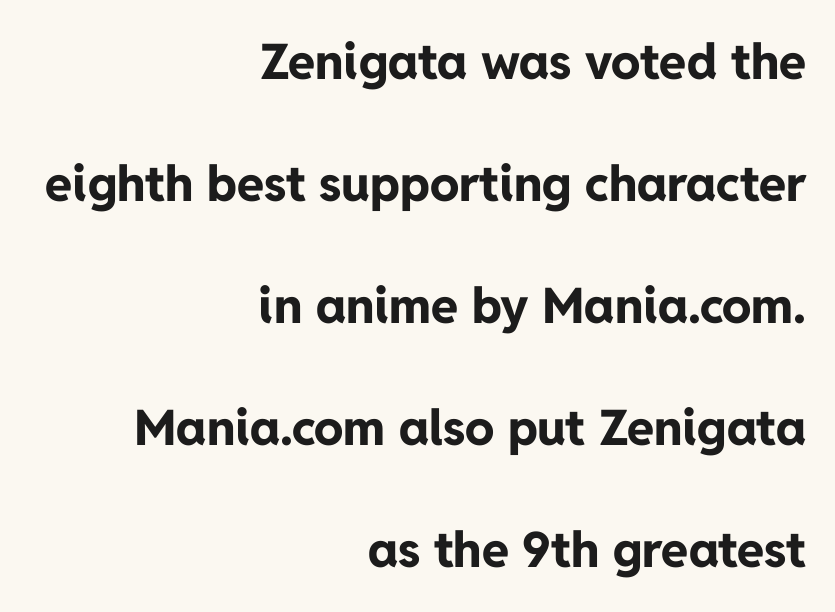
The image shows 49 px bold sans-serif type, upright; set right-aligned, loose line spacing (2.49x), normal letter spacing, not underlined; low stroke contrast and a medium x-height.
